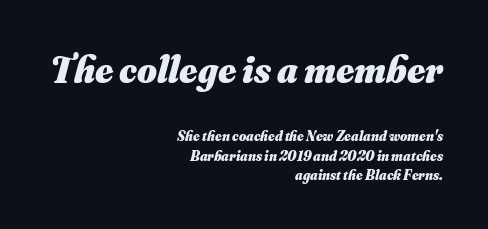
{"italic": "yes", "lean": "right", "slant_degrees": 16, "bold": "yes", "weight": "heavy", "width": "normal", "stroke_contrast": "medium", "x_height": "small", "monospaced": "no", "underline": "no", "align": "right", "line_spacing": "normal", "line_spacing_ratio": 1.37, "letter_spacing": "normal", "letter_spacing_em": 0.0, "larger_block": "first", "size_ratio": 2.71, "glyph_px": 38}
